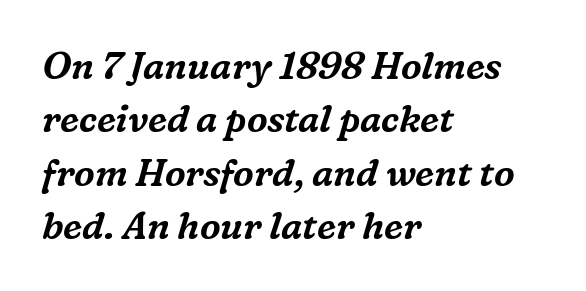
The face used here is seriffed, in the tradition of book romans. Spacing verdict: proportional, widths tailored to each character. Default kerning and tracking; the words read as compact shapes. No word sits above an underline. In terms of leading, this rendering sits right in the middle. Yep, that's italic — everything's leaning.
